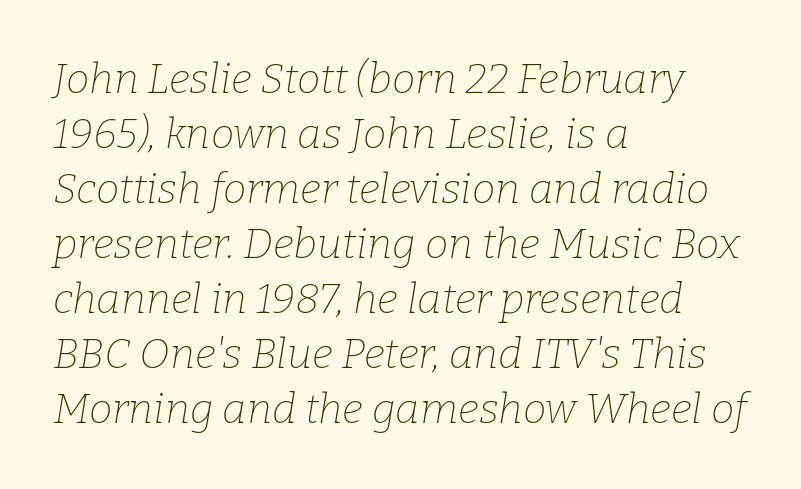
Q: Is the text bold? A: No.
Q: Is the text italic (slanted)? A: Yes, it leans right by about 9 degrees.
Q: Is the typeface a serif or a sans-serif typeface? A: Serif.
Q: Is the text underlined? A: No.
Q: How is the paragraph aligned? A: Left-aligned.
Q: Is the spacing between letters normal or unusually wide? A: Normal.
Q: Is the spacing between lines tight, normal or loose? A: Normal.
Q: Width (condensed, normal, or wide)? A: Normal.
Q: Stroke contrast? A: Low.
Q: x-height? A: Medium.
Q: Monospaced? A: No.
